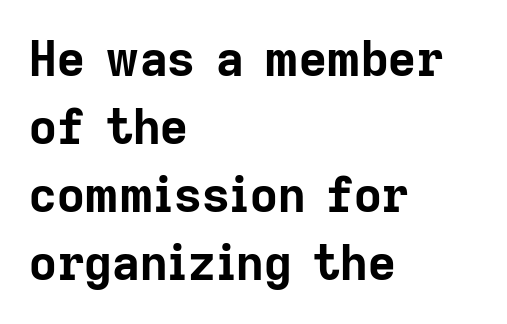
The image shows 48 px bold sans-serif type, upright; set left-aligned, normal line spacing (1.42x), normal letter spacing, not underlined; low stroke contrast and a medium x-height.
